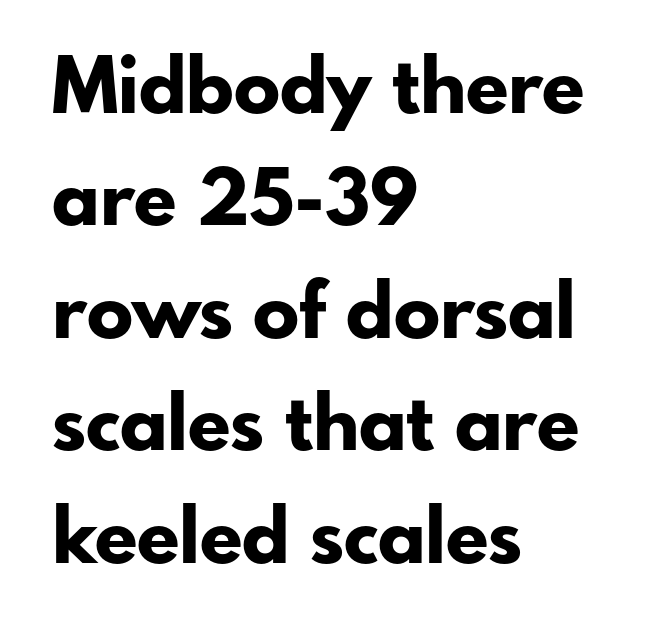
{"serif": "no", "italic": "no", "bold": "yes", "weight": "bold", "width": "normal", "stroke_contrast": "low", "x_height": "small", "monospaced": "no", "underline": "no", "align": "left", "line_spacing": "normal", "line_spacing_ratio": 1.46, "letter_spacing": "normal", "letter_spacing_em": 0.0, "glyph_px": 77}
